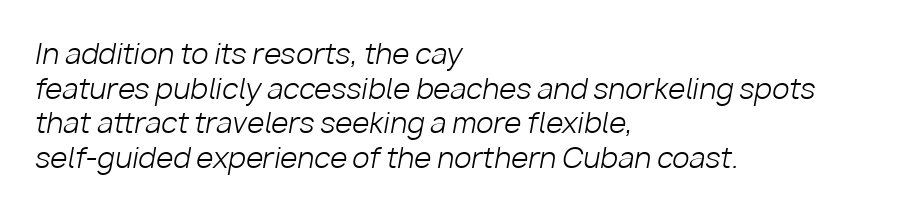
Q: Is the text bold? A: No.
Q: Is the text italic (slanted)? A: Yes, it leans right by about 10 degrees.
Q: Is the text underlined? A: No.
Q: How is the paragraph aligned? A: Left-aligned.
Q: Is the spacing between letters normal or unusually wide? A: Normal.
Q: Width (condensed, normal, or wide)? A: Normal.
Q: Stroke contrast? A: Low.
Q: x-height? A: Medium.
Q: Monospaced? A: No.
